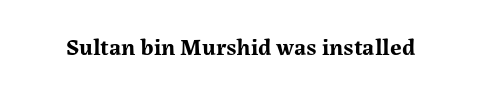
{"italic": "no", "bold": "yes", "underline": "no", "letter_spacing": "normal", "letter_spacing_em": 0.0, "glyph_px": 24}
